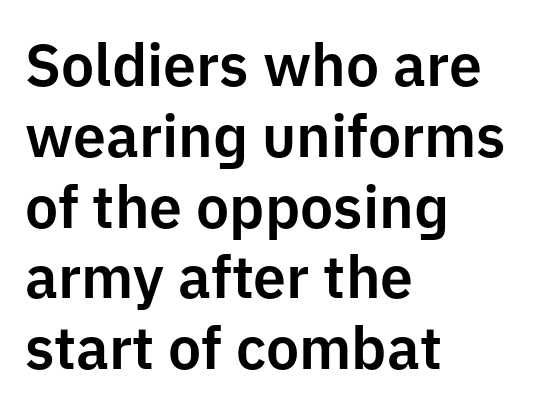
The glyphs are unaccompanied by any horizontal stroke below them. The rendering keeps characters at their native spacing. Do the letters lean? They stand straight. Every row of glyphs begins at an identical x-position on the left. The glyphs in this specimen are sans serif.
